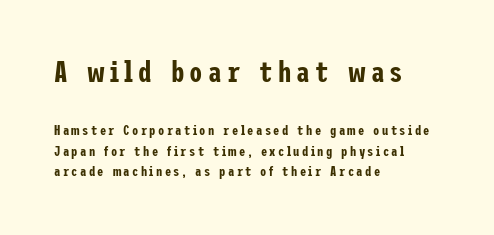
Q: Is the text italic (slanted)? A: No, it is upright.
Q: Is the typeface a serif or a sans-serif typeface? A: Sans-serif.
Q: Is the text underlined? A: No.
Q: How is the paragraph aligned? A: Left-aligned.
Q: Is the spacing between lines tight, normal or loose? A: Normal.
Q: Which block of text is set in a larger size, the first (top) or the second (bottom)? A: The first (top) one.
Q: Width (condensed, normal, or wide)? A: Condensed.
Q: Stroke contrast? A: Low.
Q: x-height? A: Medium.
